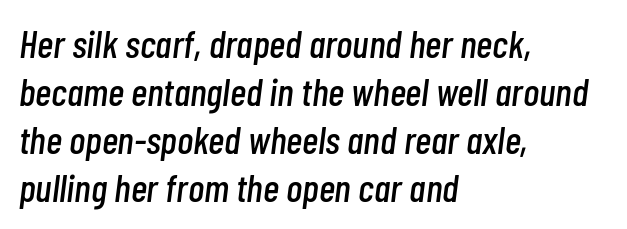
{"italic": "yes", "lean": "right", "slant_degrees": 7, "width": "condensed", "stroke_contrast": "low", "x_height": "medium", "monospaced": "no", "underline": "no", "align": "left", "line_spacing_ratio": 1.23, "letter_spacing": "normal", "letter_spacing_em": 0.0, "glyph_px": 39}
